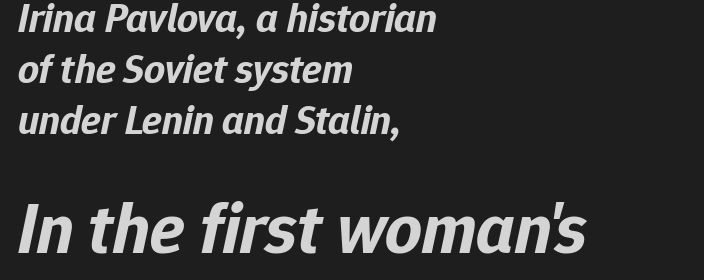
The image shows 72 px bold type, italic (leaning right); set left-aligned, line spacing 1.24x, normal letter spacing, not underlined; the second (bottom) block is 1.76x larger; low stroke contrast and a medium x-height.
